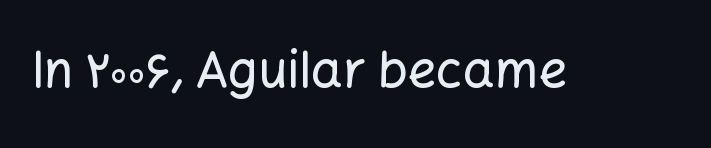
The rendering shows plain stroke endings on the letterforms — a sans-serif design. Clear beneath every line of the passage. Every character sits straight up, as roman type does. Here the designer chose a conventional face with non-uniform glyph widths. This rendering leaves character spacing at its baseline value.
